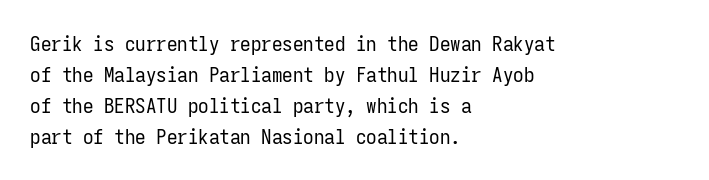
If you drew a line through each stem, it would be perfectly vertical. Leftover space on each line is placed entirely after the last word. The vertical gap from one line to the next is medium. The specimen omits any rule beneath the text block's lines.
